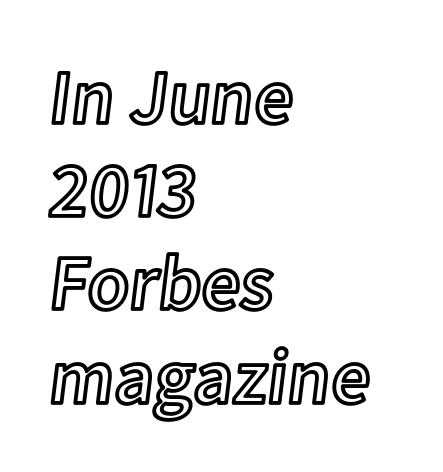
The image shows 77 px text type; set left-aligned, line spacing 1.21x, normal letter spacing, not underlined; a medium x-height.
